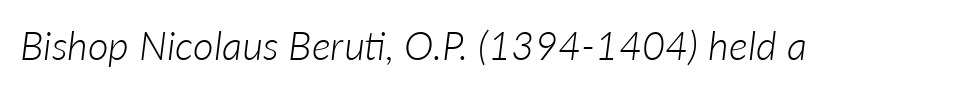
{"italic": "yes", "lean": "right", "slant_degrees": 7, "bold": "no", "weight": "light", "width": "normal", "stroke_contrast": "low", "x_height": "medium", "monospaced": "no", "underline": "no", "letter_spacing": "normal", "letter_spacing_em": 0.0, "glyph_px": 40}
